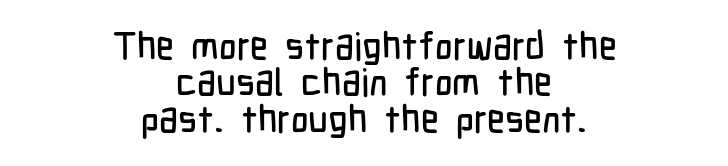
The image shows 38 px condensed sans-serif type, upright; set centered, tight line spacing (0.96x), normal letter spacing, not underlined; low stroke contrast and a medium x-height.
